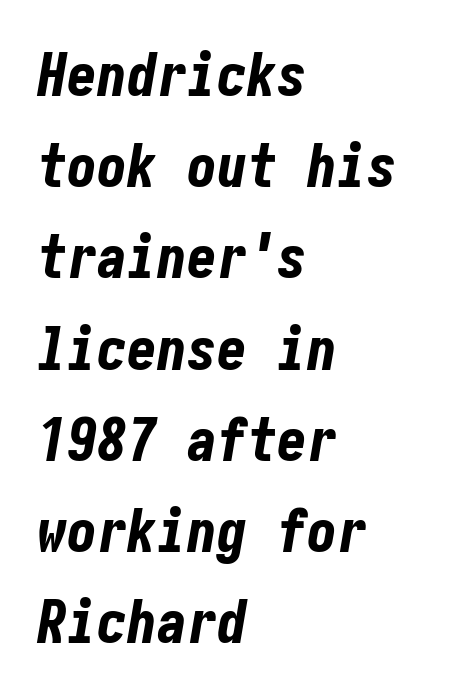
{"italic": "yes", "lean": "right", "slant_degrees": 10, "bold": "yes", "weight": "bold", "width": "condensed", "stroke_contrast": "low", "x_height": "medium", "underline": "no", "align": "left", "line_spacing": "normal", "line_spacing_ratio": 1.52, "letter_spacing": "normal", "letter_spacing_em": 0.0, "glyph_px": 60}
